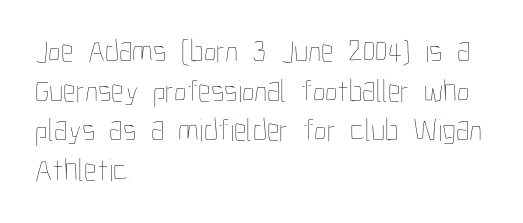
The image shows 32 px thin, condensed type, upright; set left-aligned, line spacing 1.24x, normal letter spacing, not underlined; low stroke contrast and a medium x-height.
